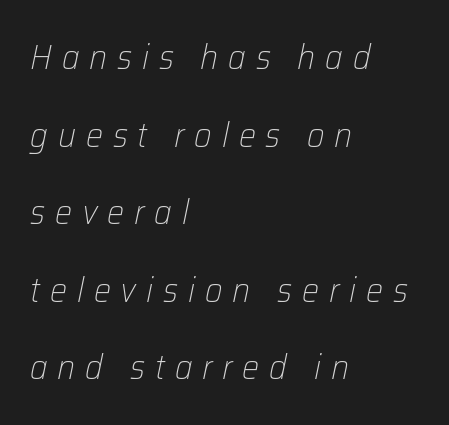
Q: Is the text bold? A: No.
Q: Is the text italic (slanted)? A: Yes, it leans right by about 12 degrees.
Q: Is the text underlined? A: No.
Q: How is the paragraph aligned? A: Left-aligned.
Q: Is the spacing between letters normal or unusually wide? A: Unusually wide.
Q: Is the spacing between lines tight, normal or loose? A: Loose.
Q: Width (condensed, normal, or wide)? A: Normal.
Q: Stroke contrast? A: Low.
Q: x-height? A: Medium.
Q: Monospaced? A: No.
